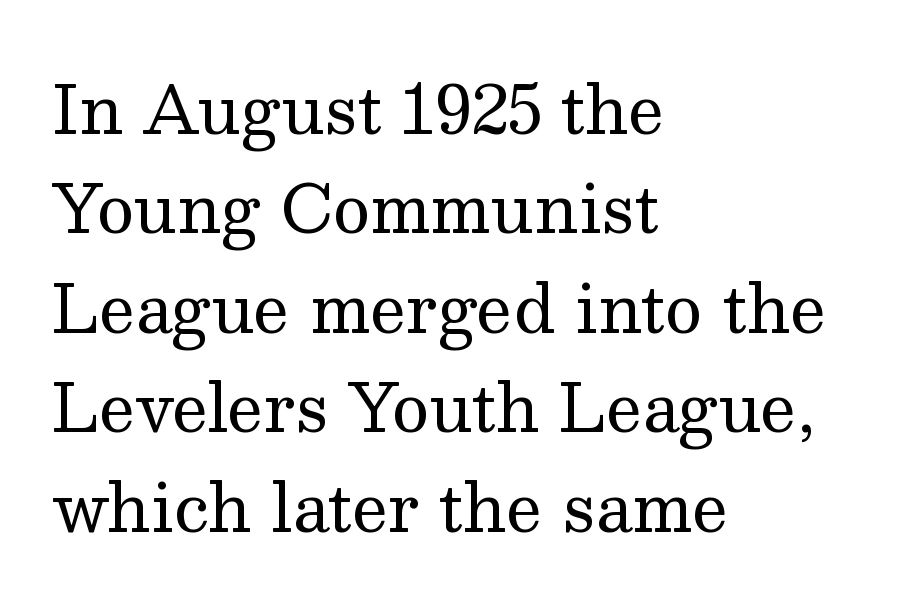
The image shows 65 px regular-weight serif type, upright; set left-aligned, normal line spacing (1.53x), normal letter spacing, not underlined; medium stroke contrast and a medium x-height.
